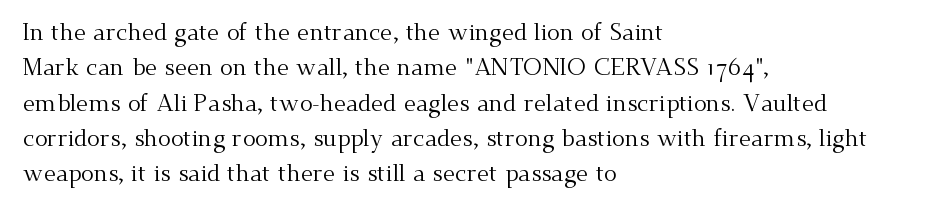
Tracking value appears to be zero — textbook default spacing. Posture: straight, roman, zero tilt. Leftover space on each line is placed entirely after the last word. This is not heavy type; no bold has been used.
